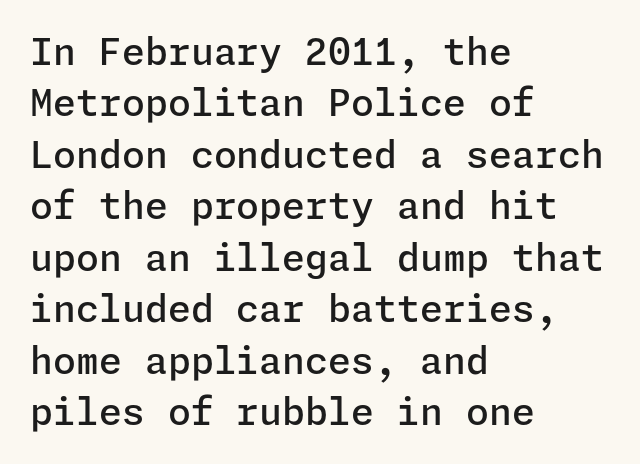
The image shows 37 px semibold sans-serif type, upright; set left-aligned, normal line spacing (1.39x), normal letter spacing, not underlined; low stroke contrast and a medium x-height.
